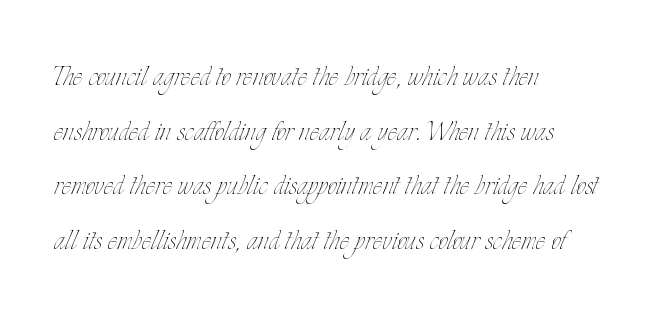
{"bold": "no", "weight": "thin", "width": "condensed", "stroke_contrast": "low", "x_height": "small", "monospaced": "no", "underline": "no", "align": "left", "line_spacing": "normal", "line_spacing_ratio": 1.52, "letter_spacing": "normal", "letter_spacing_em": 0.0, "glyph_px": 36}
